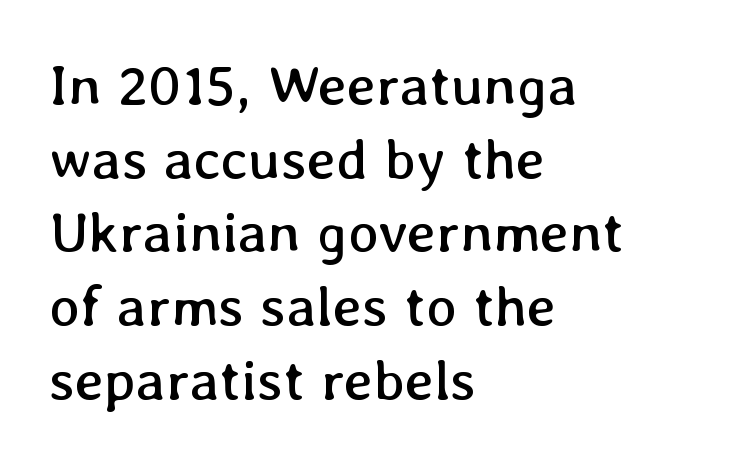
Look at the tracking — it's just the regular setting, nothing added. Compared with a centered layout, this one pins lines to the left instead. Decoration check: the copy has no underline. Rows of type keep a routine distance in the vertical direction. Stem width sits at or under what a default text font uses.
